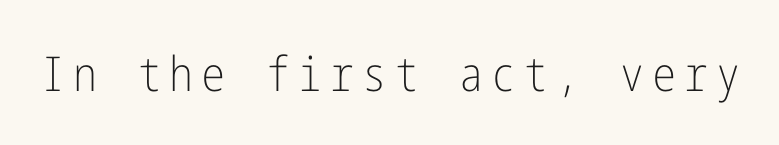
Q: Is the text bold? A: No.
Q: Is the text italic (slanted)? A: No, it is upright.
Q: Is the typeface a serif or a sans-serif typeface? A: Sans-serif.
Q: Is the text underlined? A: No.
Q: Width (condensed, normal, or wide)? A: Condensed.
Q: Stroke contrast? A: Low.
Q: x-height? A: Medium.
